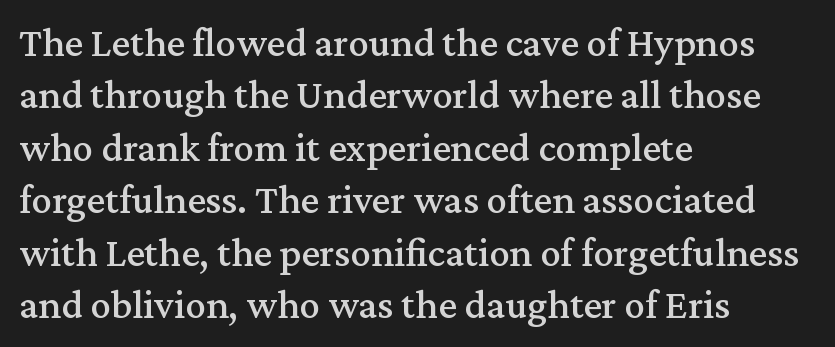
The image shows 41 px serif type, upright; set left-aligned, normal line spacing (1.28x), normal letter spacing, not underlined; medium stroke contrast and a medium x-height.
